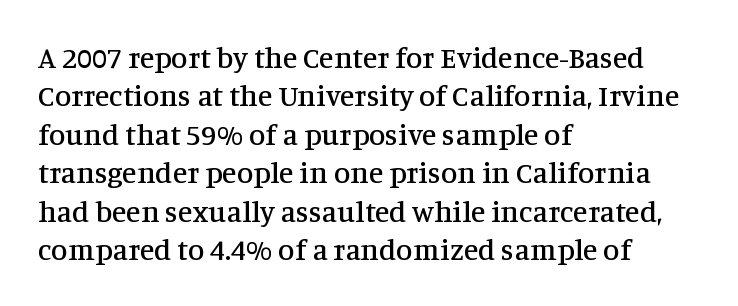
The image shows 30 px serif type, upright; set left-aligned, normal line spacing (1.28x), normal letter spacing, not underlined; medium stroke contrast and a large x-height.
